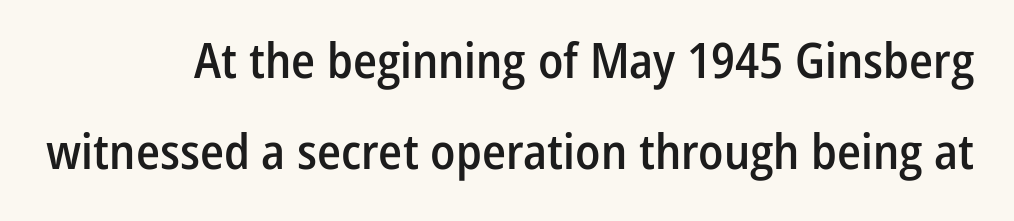
The image shows 49 px semibold, condensed sans-serif type, upright; set line spacing 1.85x, normal letter spacing, not underlined; low stroke contrast and a medium x-height.
